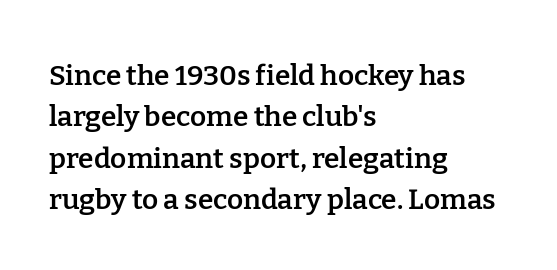
{"serif": "yes", "italic": "no", "bold": "semi", "weight": "semibold", "width": "normal", "stroke_contrast": "low", "x_height": "medium", "monospaced": "no", "underline": "no", "align": "left", "line_spacing": "normal", "line_spacing_ratio": 1.48, "letter_spacing": "normal", "letter_spacing_em": 0.0, "glyph_px": 28}
